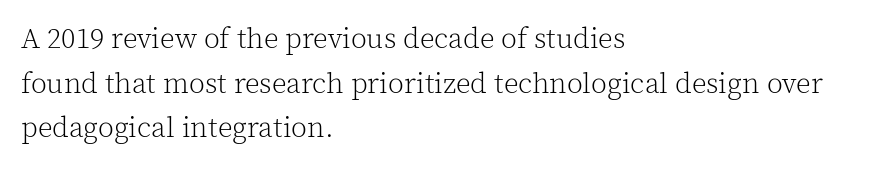
Serifs: yes, visible at the terminals of the letterforms. No letter is thick-stroked: the sample isn't bold. Line spacing here is normal. The passage is arranged the way most books set body copy — flush left. A roman cut, with each character standing at attention.
